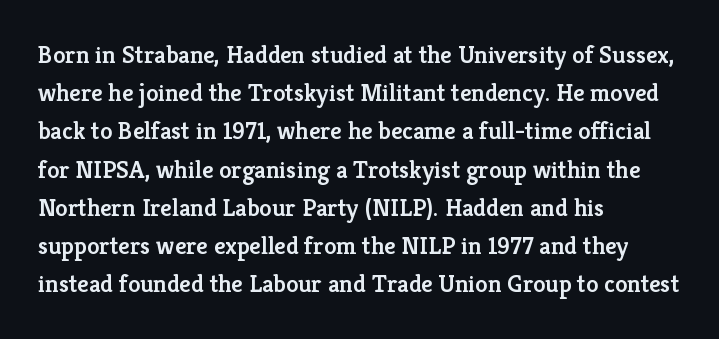
{"italic": "no", "bold": "semi", "underline": "no", "align": "left", "line_spacing": "normal", "line_spacing_ratio": 1.53, "letter_spacing": "normal", "letter_spacing_em": 0.0, "glyph_px": 25}
